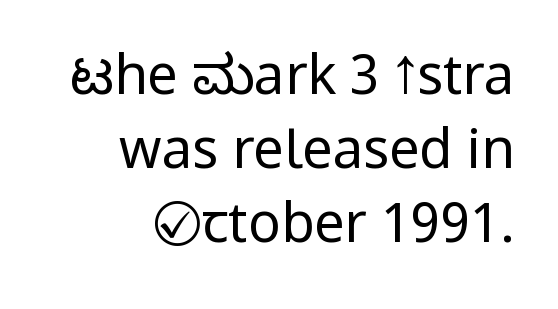
{"serif": "no", "italic": "no", "bold": "no", "weight": "regular", "width": "condensed", "stroke_contrast": "low", "x_height": "large", "monospaced": "no", "underline": "no", "align": "right", "line_spacing": "normal", "line_spacing_ratio": 1.37, "letter_spacing": "normal", "letter_spacing_em": 0.0, "glyph_px": 54}
